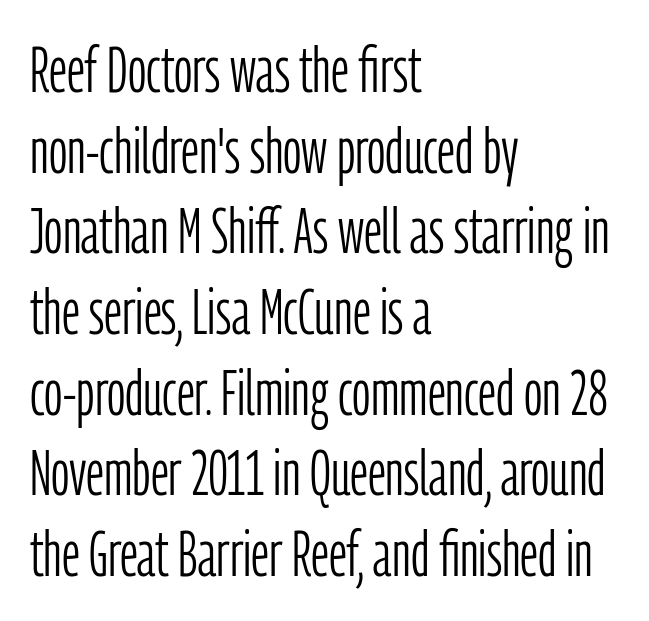
The image shows 64 px light, condensed sans-serif type, upright; set left-aligned, normal line spacing (1.26x), normal letter spacing, not underlined; low stroke contrast and a medium x-height.
